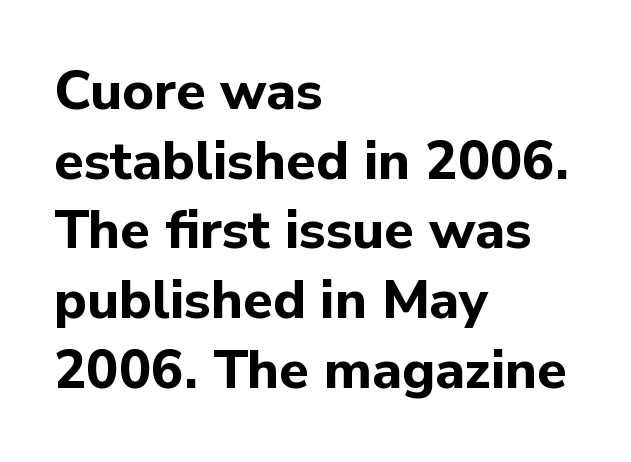
{"serif": "no", "italic": "no", "bold": "yes", "weight": "bold", "width": "normal", "stroke_contrast": "low", "x_height": "medium", "monospaced": "no", "underline": "no", "align": "left", "line_spacing": "normal", "line_spacing_ratio": 1.29, "letter_spacing": "normal", "letter_spacing_em": 0.0, "glyph_px": 54}
